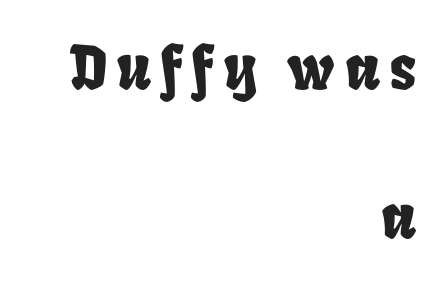
Q: Is the text underlined? A: No.
Q: How is the paragraph aligned? A: Right-aligned.
Q: Is the spacing between lines tight, normal or loose? A: Loose.
Q: Width (condensed, normal, or wide)? A: Condensed.
Q: Stroke contrast? A: Low.
Q: x-height? A: Large.
Q: Monospaced? A: No.
